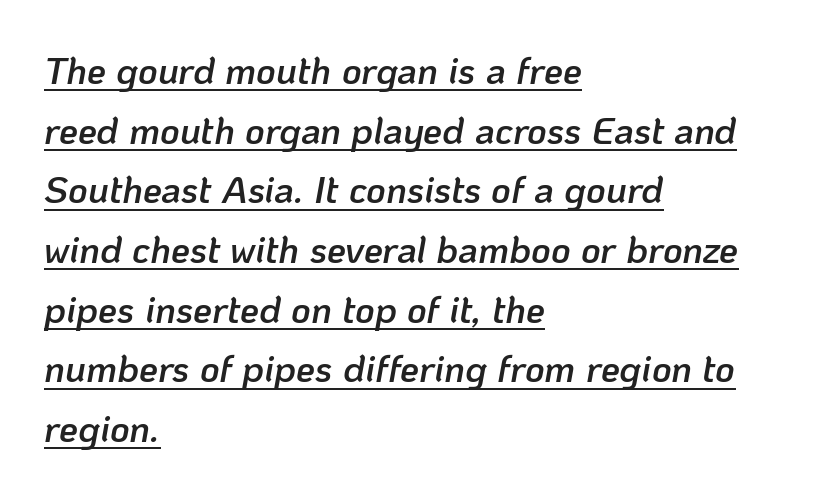
The image shows 38 px semibold type, italic (leaning right); set left-aligned, normal line spacing (1.57x), normal letter spacing, underlined; low stroke contrast and a medium x-height.
